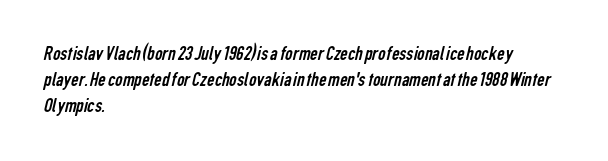
{"bold": "no", "underline": "no", "align": "left", "line_spacing": "normal", "line_spacing_ratio": 1.25, "letter_spacing": "normal", "letter_spacing_em": 0.0, "glyph_px": 21}
